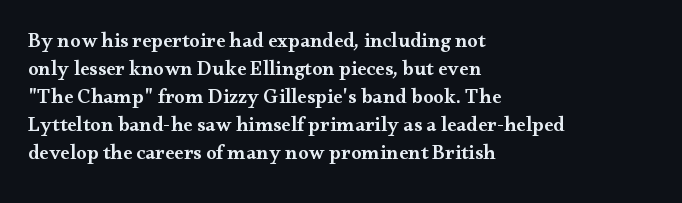
Q: Is the text bold? A: Semi-bold.
Q: Is the text italic (slanted)? A: No, it is upright.
Q: Is the text underlined? A: No.
Q: How is the paragraph aligned? A: Left-aligned.
Q: Is the spacing between letters normal or unusually wide? A: Normal.
Q: Is the spacing between lines tight, normal or loose? A: Normal.
